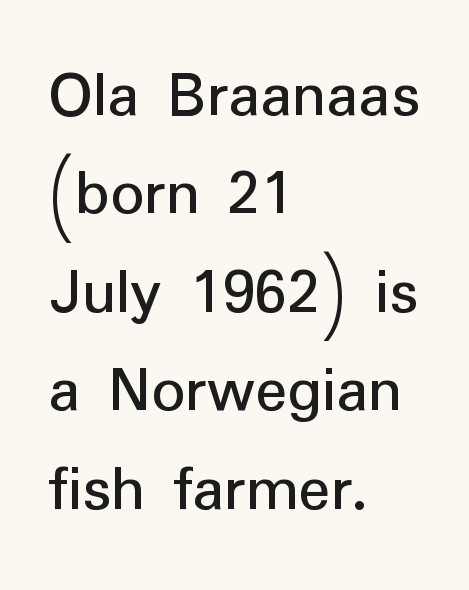
The image shows 67 px sans-serif type, upright; set left-aligned, normal line spacing (1.47x), normal letter spacing, not underlined; low stroke contrast and a medium x-height.
